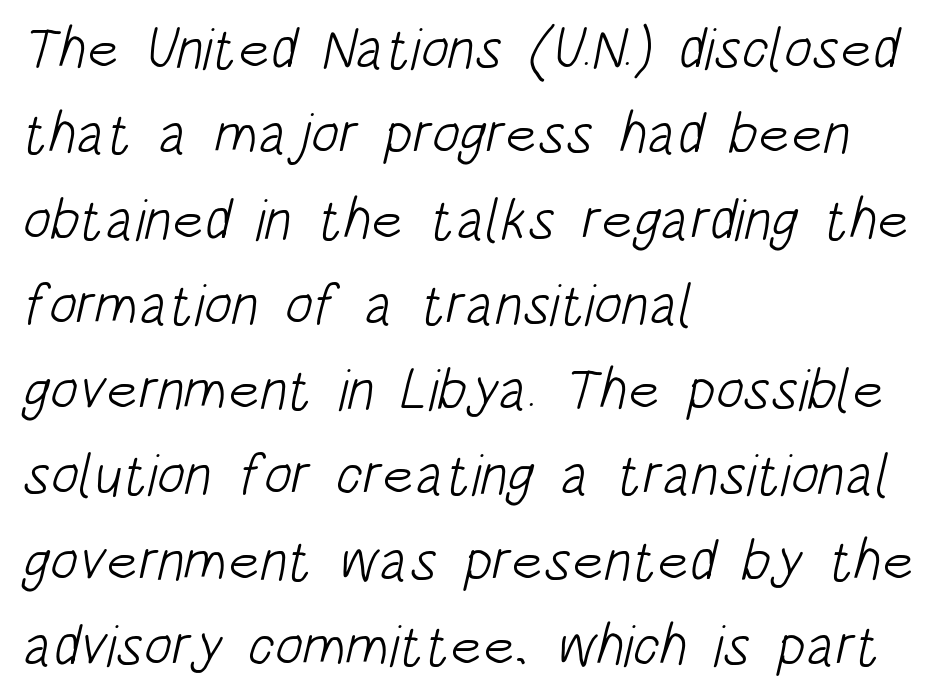
Q: Is the text bold? A: No.
Q: Is the typeface a serif or a sans-serif typeface? A: Sans-serif.
Q: Is the text underlined? A: No.
Q: How is the paragraph aligned? A: Left-aligned.
Q: Is the spacing between letters normal or unusually wide? A: Normal.
Q: Is the spacing between lines tight, normal or loose? A: Normal.
Q: Width (condensed, normal, or wide)? A: Condensed.
Q: Stroke contrast? A: Low.
Q: x-height? A: Large.
Q: Monospaced? A: No.
